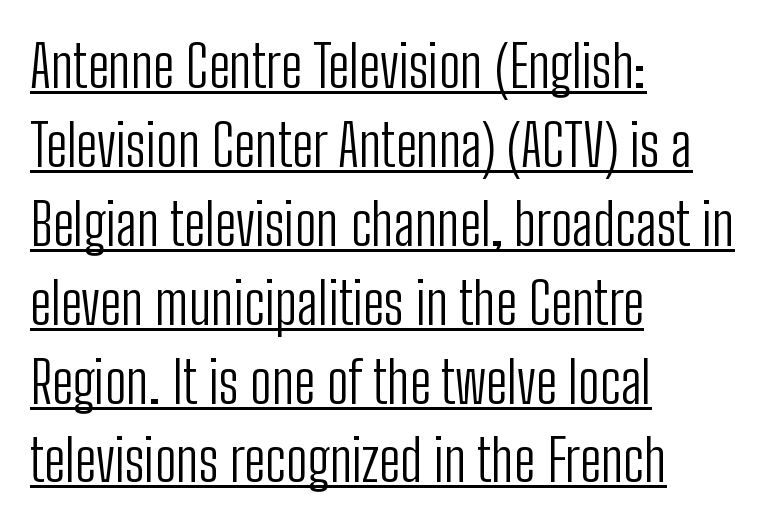
The image shows 58 px light, condensed sans-serif type, upright; set left-aligned, normal line spacing (1.36x), normal letter spacing, underlined; low stroke contrast and a medium x-height.
